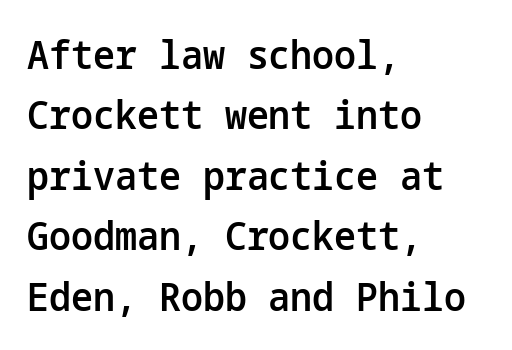
The image shows 39 px semibold sans-serif type, upright; set left-aligned, normal line spacing (1.55x), normal letter spacing, not underlined; low stroke contrast and a medium x-height.
